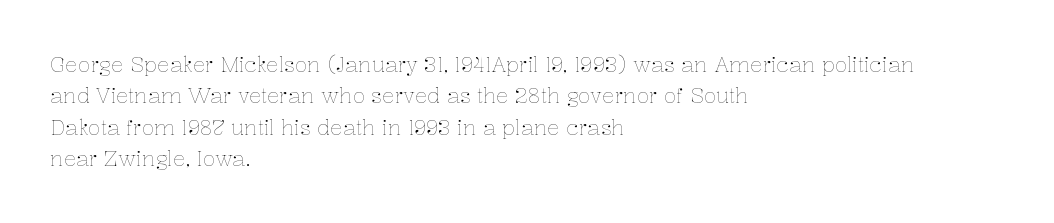
{"italic": "no", "bold": "no", "underline": "no", "align": "left", "line_spacing": "normal", "line_spacing_ratio": 1.49, "letter_spacing": "normal", "letter_spacing_em": 0.0, "glyph_px": 21}
